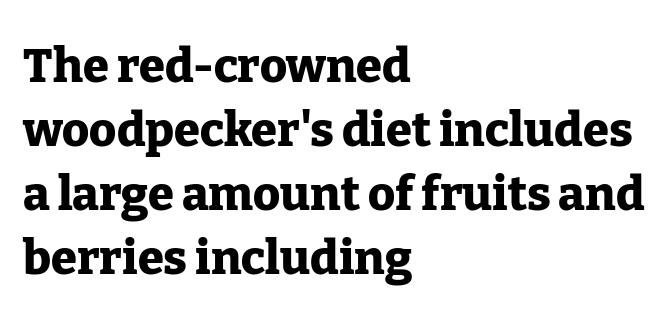
Q: Is the text bold? A: Yes.
Q: Is the text italic (slanted)? A: No, it is upright.
Q: Is the typeface a serif or a sans-serif typeface? A: Serif.
Q: Is the text underlined? A: No.
Q: How is the paragraph aligned? A: Left-aligned.
Q: Is the spacing between letters normal or unusually wide? A: Normal.
Q: Is the spacing between lines tight, normal or loose? A: Normal.
Q: Width (condensed, normal, or wide)? A: Normal.
Q: Stroke contrast? A: Low.
Q: x-height? A: Medium.
Q: Monospaced? A: No.
